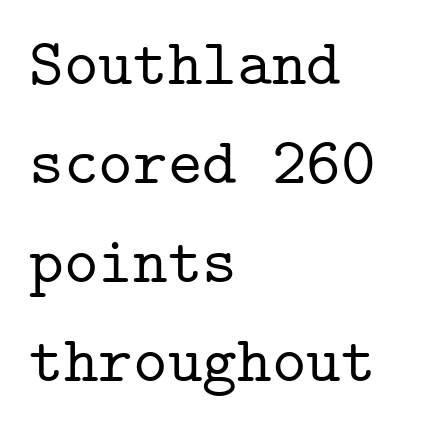
{"serif": "yes", "italic": "no", "width": "normal", "stroke_contrast": "low", "x_height": "medium", "monospaced": "yes", "underline": "no", "align": "left", "line_spacing": "normal", "line_spacing_ratio": 1.5, "letter_spacing": "normal", "letter_spacing_em": 0.0, "glyph_px": 66}
